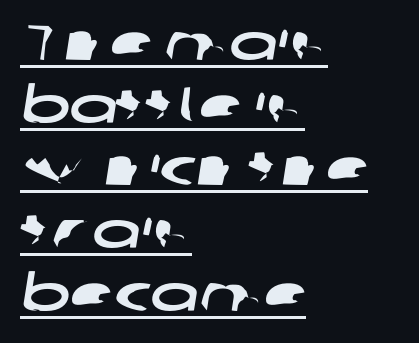
Q: Is the typeface a serif or a sans-serif typeface? A: Sans-serif.
Q: Is the text underlined? A: Yes.
Q: How is the paragraph aligned? A: Left-aligned.
Q: Is the spacing between letters normal or unusually wide? A: Normal.
Q: Width (condensed, normal, or wide)? A: Wide.
Q: Stroke contrast? A: Low.
Q: x-height? A: Medium.
Q: Monospaced? A: No.
